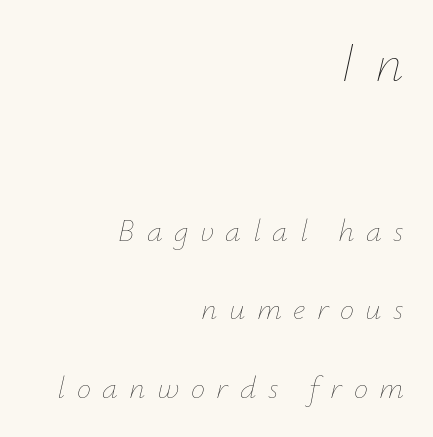
Quick note: interline space is abundant. The passage is arranged like a letterhead date or caption credit — flush right. Is the type heavy? It reads as light-to-regular instead. Is this a fixed-width face? No — the glyphs have proportional, varying widths.
